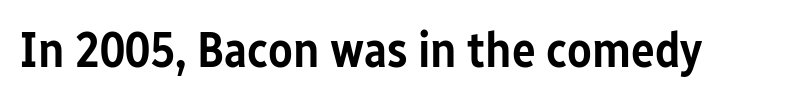
The image shows 50 px semibold, condensed sans-serif type, upright; set normal letter spacing, not underlined; low stroke contrast and a medium x-height.
